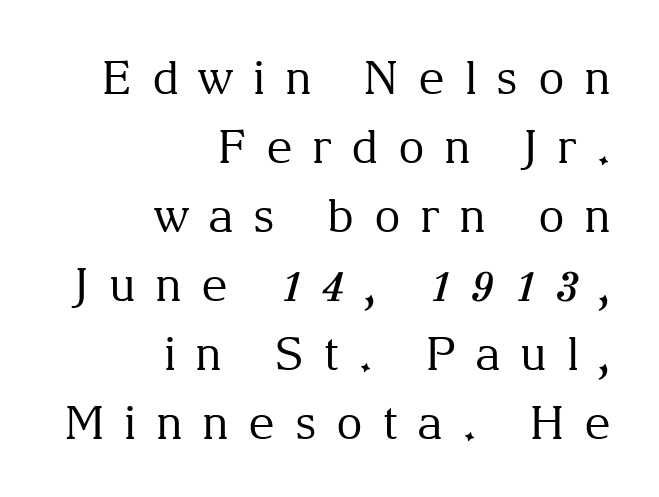
Q: Is the text bold? A: No.
Q: Is the text italic (slanted)? A: No, it is upright.
Q: Is the typeface a serif or a sans-serif typeface? A: Serif.
Q: Is the text underlined? A: No.
Q: How is the paragraph aligned? A: Right-aligned.
Q: Is the spacing between letters normal or unusually wide? A: Unusually wide.
Q: Is the spacing between lines tight, normal or loose? A: Normal.
Q: Width (condensed, normal, or wide)? A: Normal.
Q: Stroke contrast? A: Medium.
Q: x-height? A: Medium.
Q: Monospaced? A: No.
